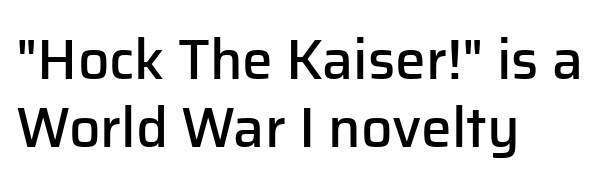
Q: Is the text bold? A: Semi-bold.
Q: Is the text italic (slanted)? A: No, it is upright.
Q: Is the typeface a serif or a sans-serif typeface? A: Sans-serif.
Q: Is the text underlined? A: No.
Q: How is the paragraph aligned? A: Left-aligned.
Q: Is the spacing between letters normal or unusually wide? A: Normal.
Q: Width (condensed, normal, or wide)? A: Normal.
Q: Stroke contrast? A: Low.
Q: x-height? A: Medium.
Q: Monospaced? A: No.
